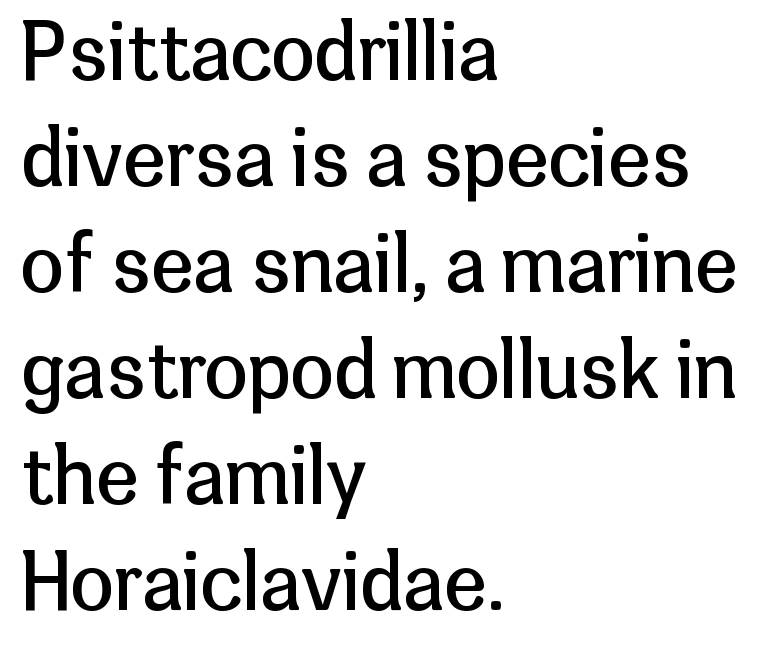
Italic? Not at all — the glyphs are vertical. You could call the tracking neutral — neither tight nor loose. Does the copy run flush right? No — it runs flush left. I'd call this a sans setting — the letters go barefoot.
